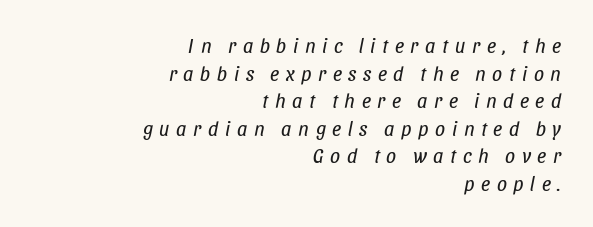
{"italic": "yes", "lean": "right", "slant_degrees": 11, "bold": "no", "underline": "no", "align": "right", "line_spacing": "normal", "line_spacing_ratio": 1.38, "letter_spacing": "wide", "letter_spacing_em": 0.33, "glyph_px": 20}
